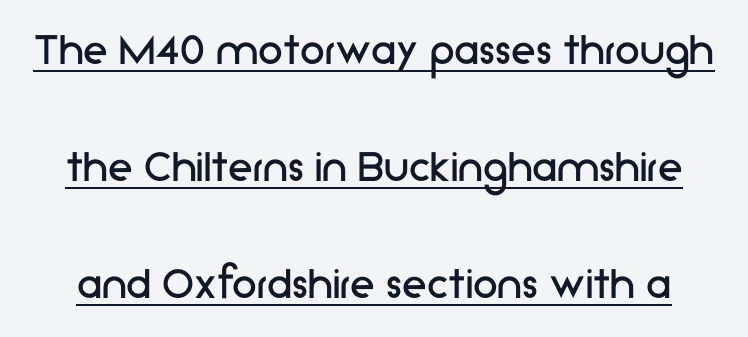
The image shows 50 px regular-weight sans-serif type, upright; set loose line spacing (2.34x), normal letter spacing, underlined; low stroke contrast and a medium x-height.
